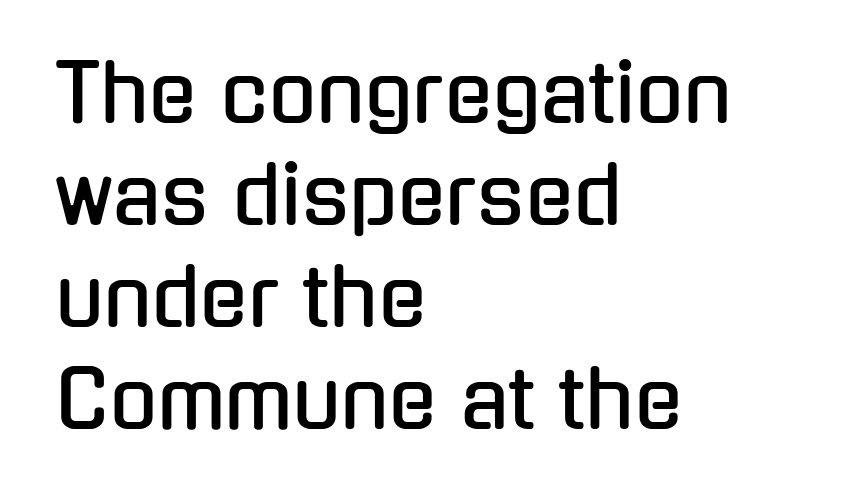
The image shows 79 px condensed sans-serif type, upright; set left-aligned, normal line spacing (1.29x), normal letter spacing, not underlined; low stroke contrast and a medium x-height.
